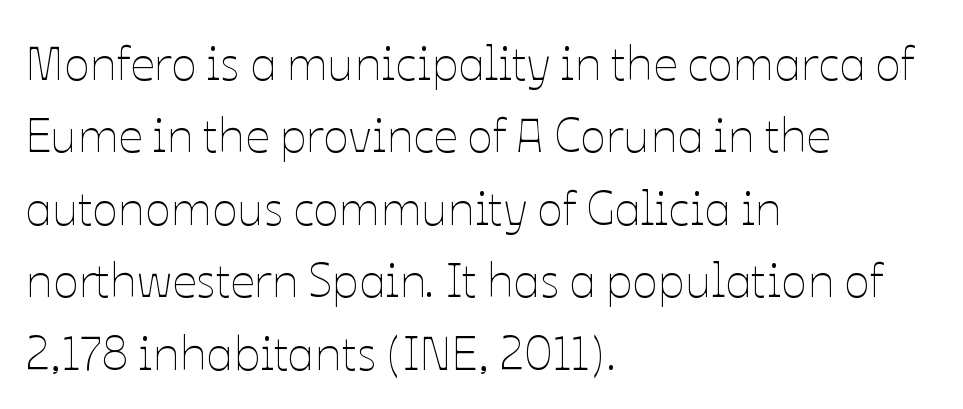
Q: Is the text bold? A: No.
Q: Is the text italic (slanted)? A: No, it is upright.
Q: Is the text underlined? A: No.
Q: How is the paragraph aligned? A: Left-aligned.
Q: Is the spacing between letters normal or unusually wide? A: Normal.
Q: Is the spacing between lines tight, normal or loose? A: Normal.
Q: Width (condensed, normal, or wide)? A: Normal.
Q: Stroke contrast? A: Low.
Q: x-height? A: Medium.
Q: Monospaced? A: No.
